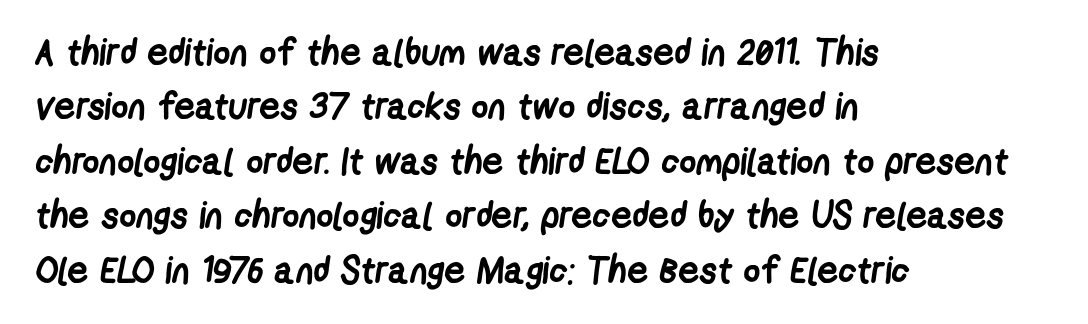
The image shows 37 px semibold, condensed sans-serif type; set left-aligned, normal line spacing (1.47x), normal letter spacing, not underlined; low stroke contrast and a medium x-height.
